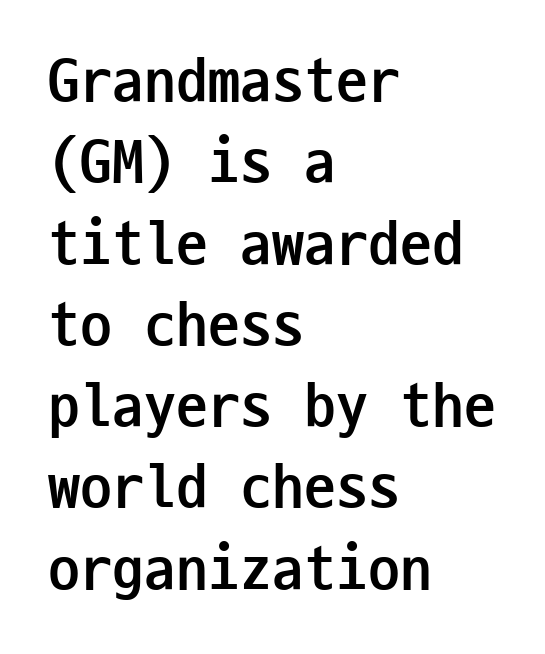
Grotesque or geometric, the face here clearly has no serifs. The letters are bold, with thick, heavy strokes. Notice how the stems are strictly vertical — no italics here. A clean baseline with only descenders dipping below it.
